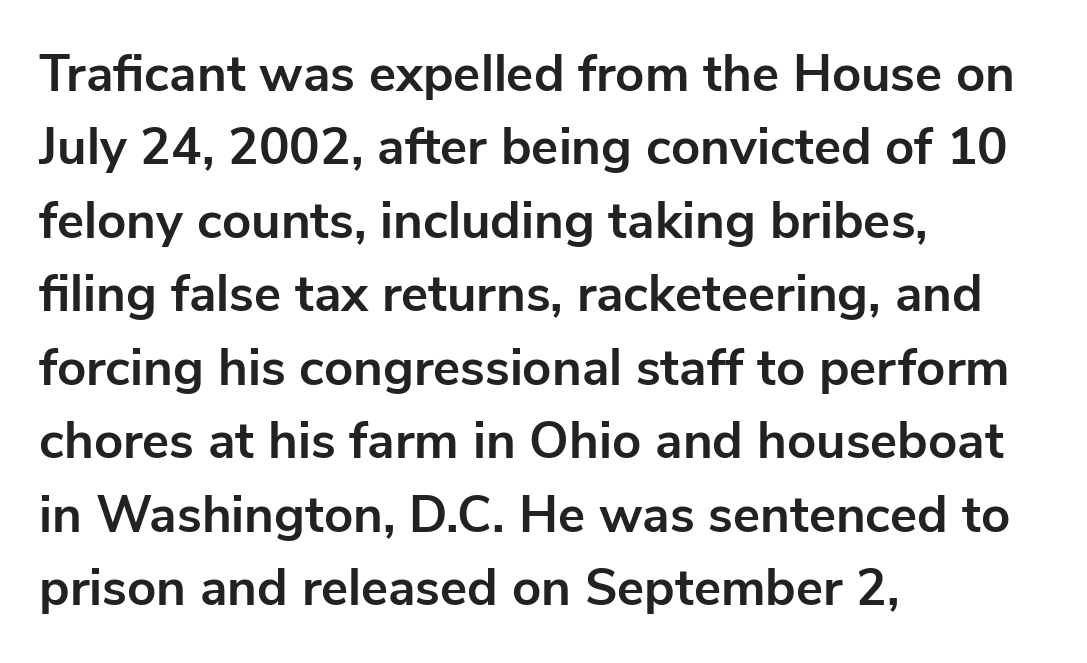
{"serif": "no", "italic": "no", "bold": "yes", "weight": "bold", "width": "normal", "stroke_contrast": "low", "x_height": "medium", "monospaced": "no", "underline": "no", "align": "left", "line_spacing": "normal", "line_spacing_ratio": 1.44, "letter_spacing": "normal", "letter_spacing_em": 0.0, "glyph_px": 51}
